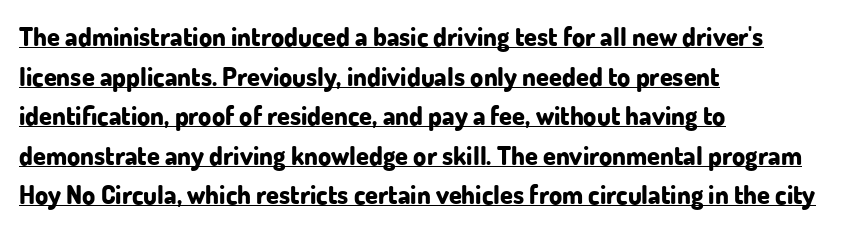
{"italic": "no", "bold": "yes", "underline": "yes", "align": "left", "line_spacing": "normal", "line_spacing_ratio": 1.52, "letter_spacing": "normal", "letter_spacing_em": 0.0, "glyph_px": 26}
